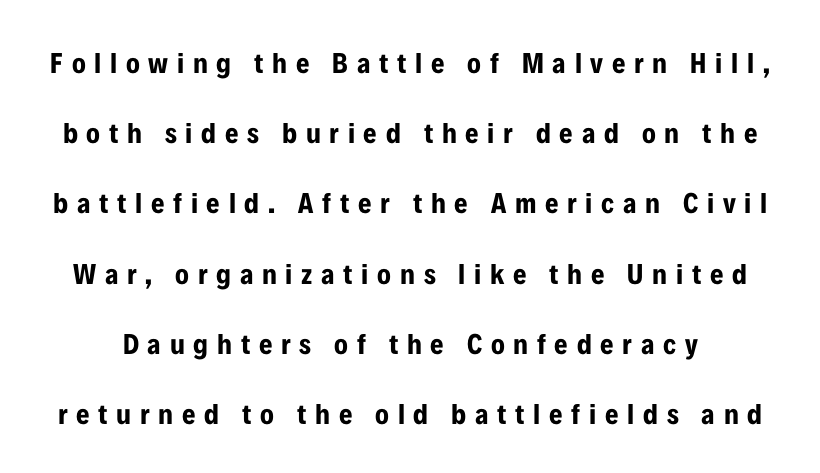
Q: Is the text bold? A: Yes.
Q: Is the text italic (slanted)? A: No, it is upright.
Q: Is the typeface a serif or a sans-serif typeface? A: Sans-serif.
Q: Is the text underlined? A: No.
Q: Is the spacing between letters normal or unusually wide? A: Unusually wide.
Q: Is the spacing between lines tight, normal or loose? A: Loose.
Q: Width (condensed, normal, or wide)? A: Condensed.
Q: Stroke contrast? A: Low.
Q: x-height? A: Medium.
Q: Monospaced? A: No.
